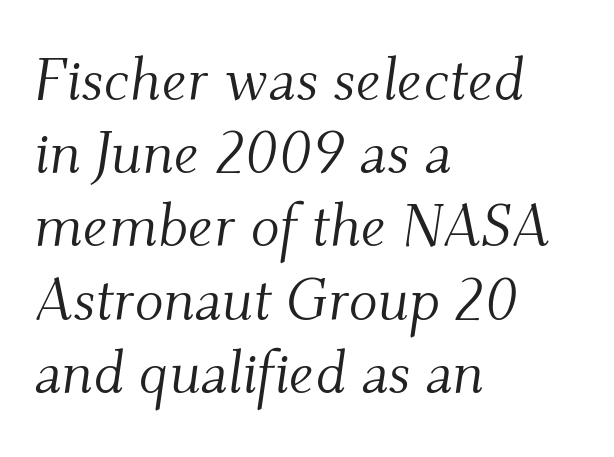
The image shows 60 px light serif type, italic (leaning right); set left-aligned, line spacing 1.22x, normal letter spacing, not underlined; medium stroke contrast and a small x-height.
